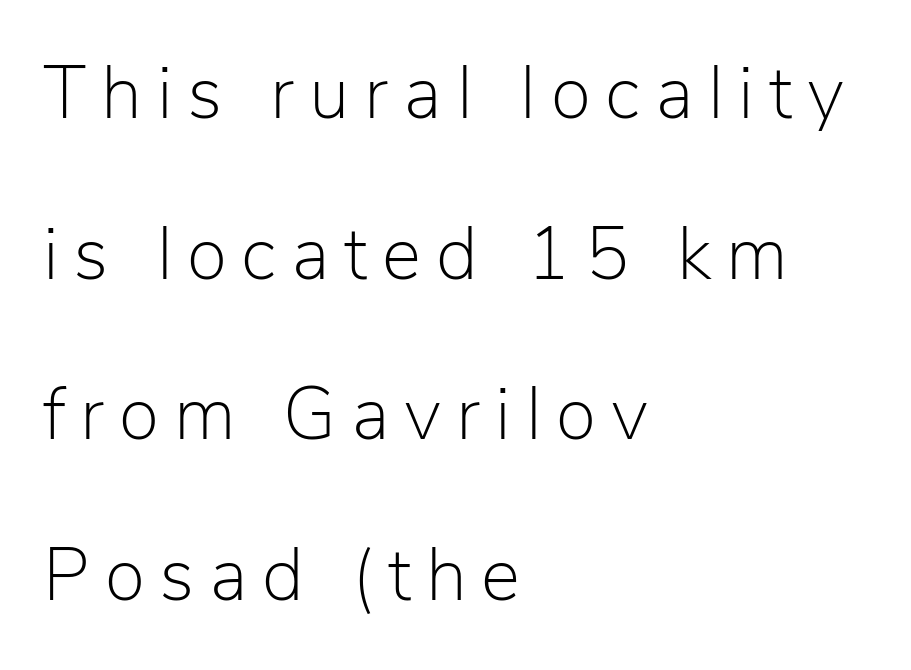
Is this a fixed-width face? No — the glyphs have proportional, varying widths. You can tell it's not italic because the verticals are truly vertical. A light-to-regular cut is what we see here. The setting favours the left margin, as ordinary paragraphs usually do.
